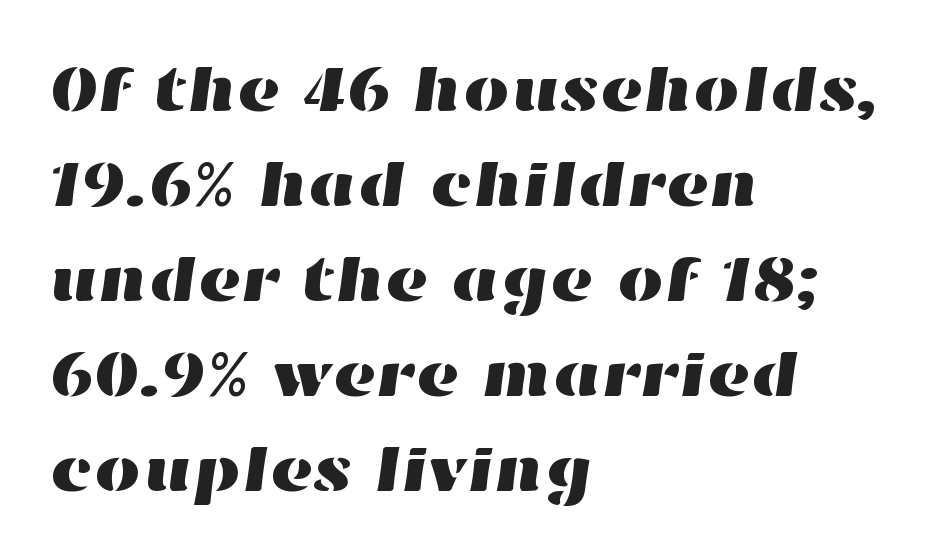
Q: Is the text underlined? A: No.
Q: How is the paragraph aligned? A: Left-aligned.
Q: Is the spacing between letters normal or unusually wide? A: Normal.
Q: Is the spacing between lines tight, normal or loose? A: Normal.
Q: Width (condensed, normal, or wide)? A: Wide.
Q: Stroke contrast? A: High.
Q: x-height? A: Medium.
Q: Monospaced? A: No.
